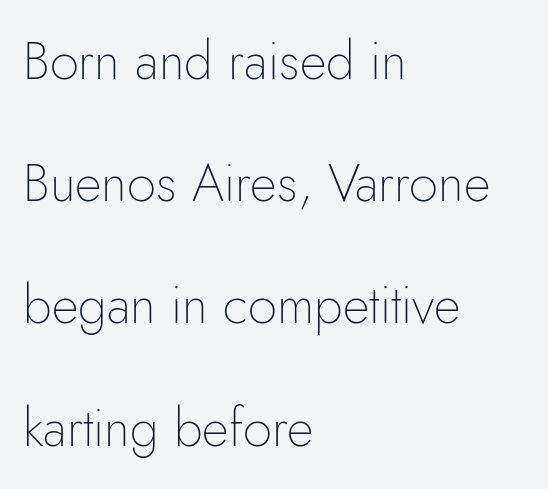
The image shows 52 px thin sans-serif type, upright; set left-aligned, loose line spacing (2.35x), normal letter spacing, not underlined; low stroke contrast and a small x-height.
